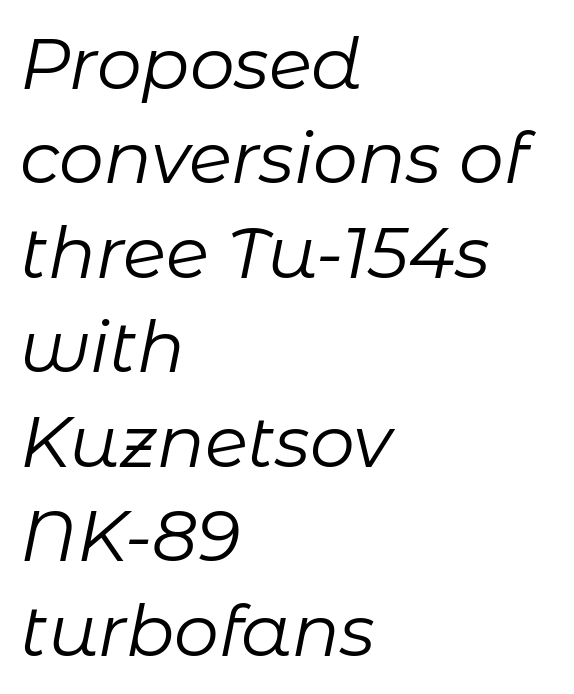
{"italic": "yes", "lean": "right", "slant_degrees": 11, "bold": "no", "weight": "regular", "width": "normal", "stroke_contrast": "low", "x_height": "medium", "monospaced": "no", "underline": "no", "align": "left", "line_spacing": "normal", "line_spacing_ratio": 1.33, "letter_spacing": "normal", "letter_spacing_em": 0.0, "glyph_px": 71}
